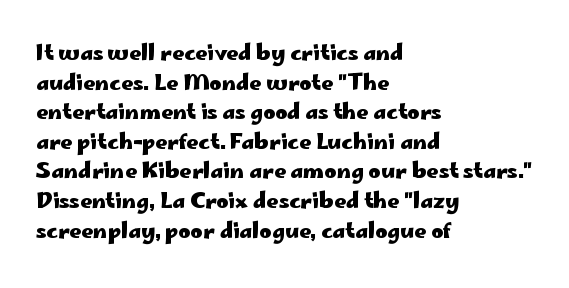
The image shows 21 px bold type, upright; set left-aligned, normal line spacing (1.41x), normal letter spacing, not underlined.
